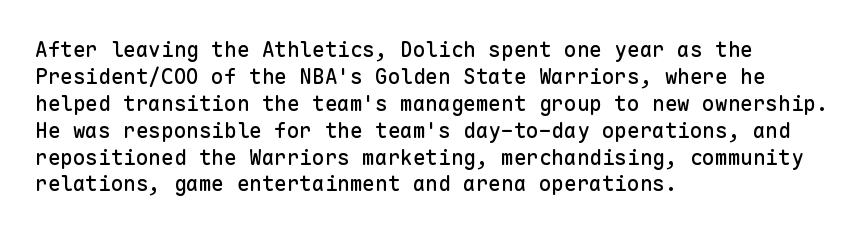
Q: Is the text italic (slanted)? A: No, it is upright.
Q: Is the text underlined? A: No.
Q: How is the paragraph aligned? A: Left-aligned.
Q: Is the spacing between letters normal or unusually wide? A: Normal.
Q: Is the spacing between lines tight, normal or loose? A: Normal.
